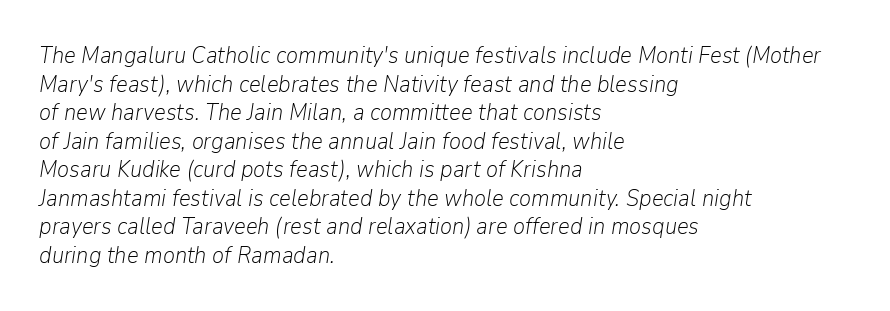
Q: Is the text bold? A: No.
Q: Is the text italic (slanted)? A: Yes, it leans right by about 9 degrees.
Q: Is the text underlined? A: No.
Q: How is the paragraph aligned? A: Left-aligned.
Q: Is the spacing between letters normal or unusually wide? A: Normal.
